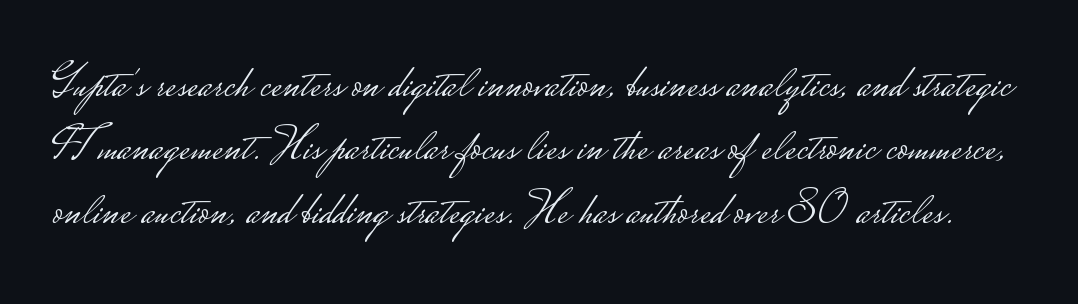
{"serif": "no", "bold": "no", "weight": "light", "width": "wide", "stroke_contrast": "low", "monospaced": "no", "underline": "no", "line_spacing": "normal", "line_spacing_ratio": 1.35, "letter_spacing": "normal", "letter_spacing_em": 0.0, "glyph_px": 47}
